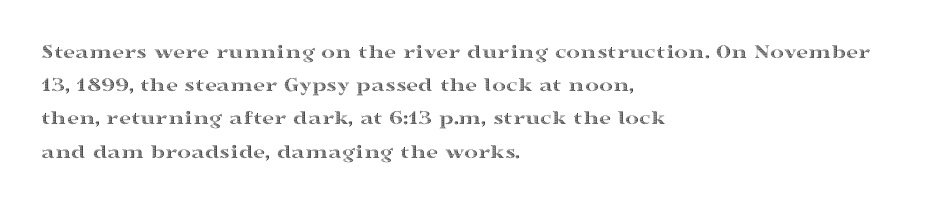
{"italic": "no", "underline": "no", "align": "left", "line_spacing": "normal", "line_spacing_ratio": 1.58, "letter_spacing": "normal", "letter_spacing_em": 0.0, "glyph_px": 21}
